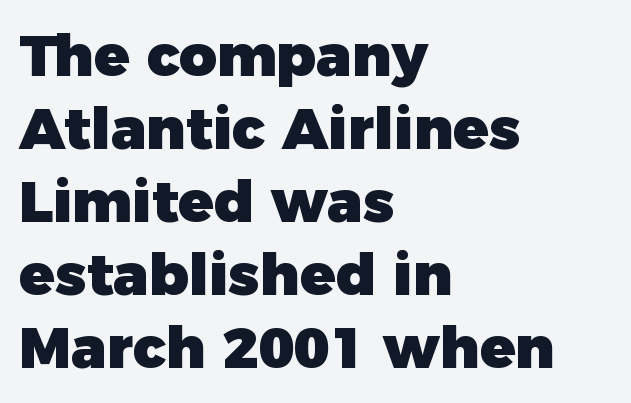
Quick note: underline off. You could not count columns in this text — the font is proportionally spaced. I'd describe the lettering as bold — thick and assertive. Serif or sans? Sans — the stroke terminals are bare.
